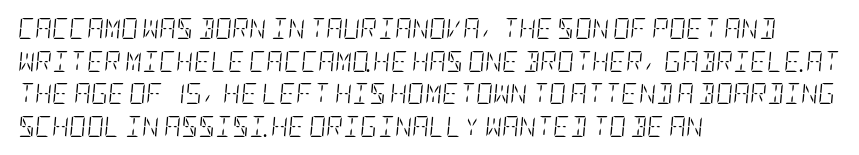
The image shows 21 px text type, italic (leaning right); set left-aligned, normal line spacing (1.55x), normal letter spacing, not underlined.
